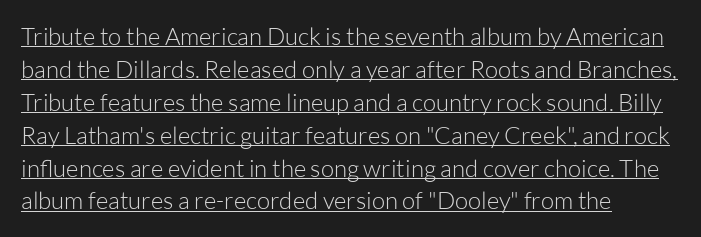
Emphasis is given by a line drawn under the lettering. The passage shown has conventional tracking throughout. The text block is weighted toward the left margin, trailing off unevenly rightward. The letters look calm and open, with moderate or lighter stems. Each new line begins a customary step beneath the previous one. Italic: no, the glyphs are upright roman.
